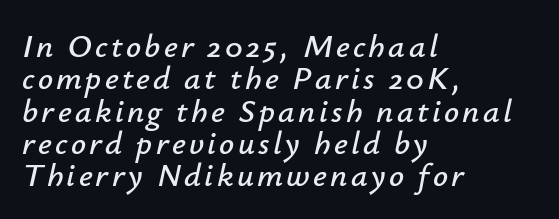
The image shows 33 px text type, italic (leaning right); set left-aligned, tight line spacing (0.98x), not underlined; low stroke contrast and a small x-height.
